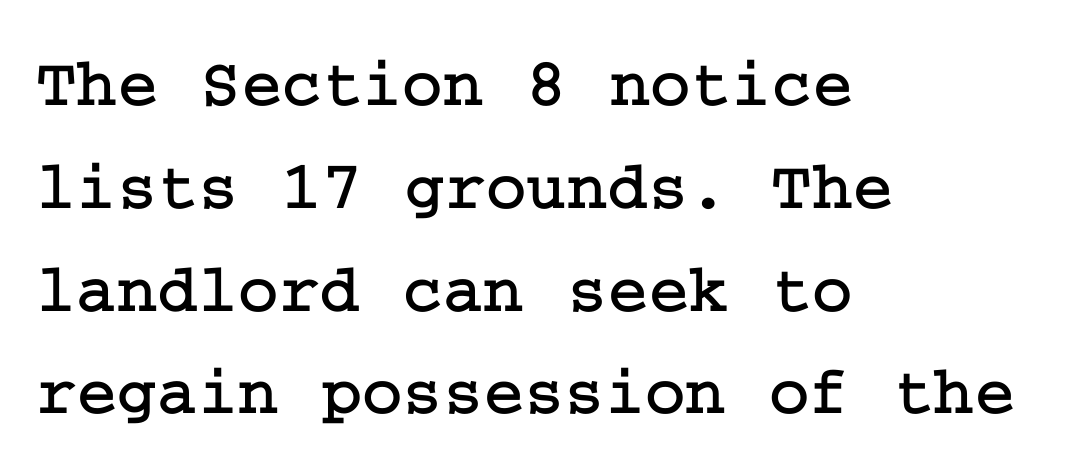
The image shows 69 px serif type, upright; set left-aligned, normal line spacing (1.49x), normal letter spacing, not underlined; low stroke contrast and a medium x-height.
